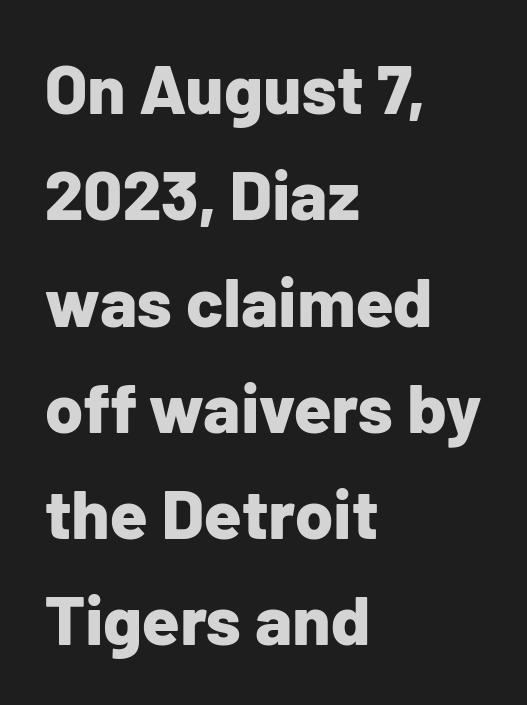
{"serif": "no", "italic": "no", "bold": "yes", "weight": "bold", "width": "normal", "stroke_contrast": "low", "x_height": "medium", "monospaced": "no", "underline": "no", "align": "left", "line_spacing": "normal", "line_spacing_ratio": 1.54, "letter_spacing": "normal", "letter_spacing_em": 0.0, "glyph_px": 69}
